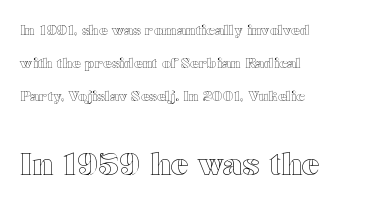
{"italic": "no", "width": "wide", "x_height": "medium", "monospaced": "no", "underline": "no", "align": "left", "line_spacing": "loose", "line_spacing_ratio": 2.35, "letter_spacing": "normal", "letter_spacing_em": 0.0, "larger_block": "second", "size_ratio": 2.14, "glyph_px": 30}
